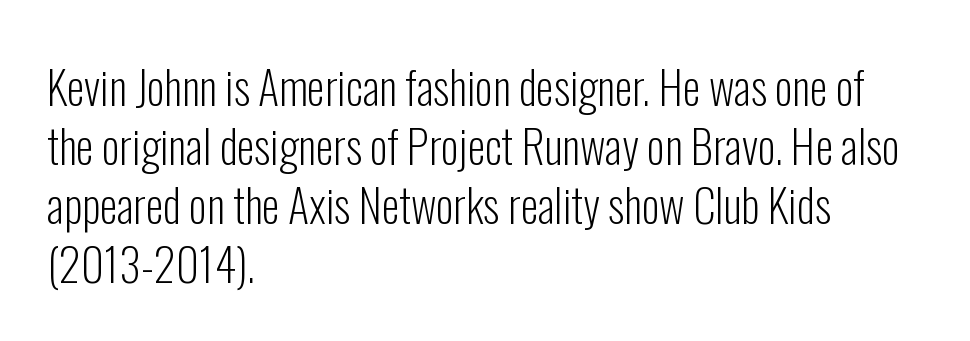
Q: Is the text bold? A: No.
Q: Is the text italic (slanted)? A: No, it is upright.
Q: Is the typeface a serif or a sans-serif typeface? A: Sans-serif.
Q: Is the text underlined? A: No.
Q: How is the paragraph aligned? A: Left-aligned.
Q: Is the spacing between letters normal or unusually wide? A: Normal.
Q: Is the spacing between lines tight, normal or loose? A: Normal.
Q: Width (condensed, normal, or wide)? A: Condensed.
Q: Stroke contrast? A: Low.
Q: x-height? A: Medium.
Q: Monospaced? A: No.
